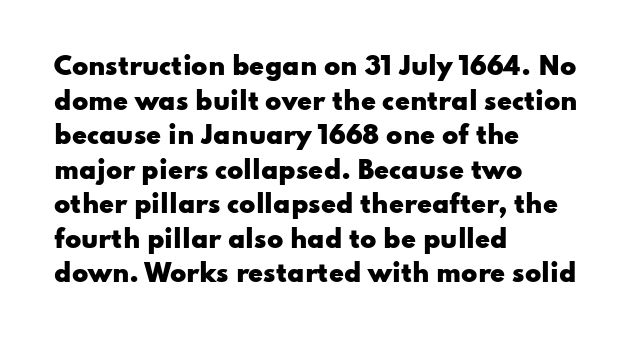
The image shows 24 px bold type, upright; set left-aligned, normal line spacing (1.44x), normal letter spacing, not underlined.
